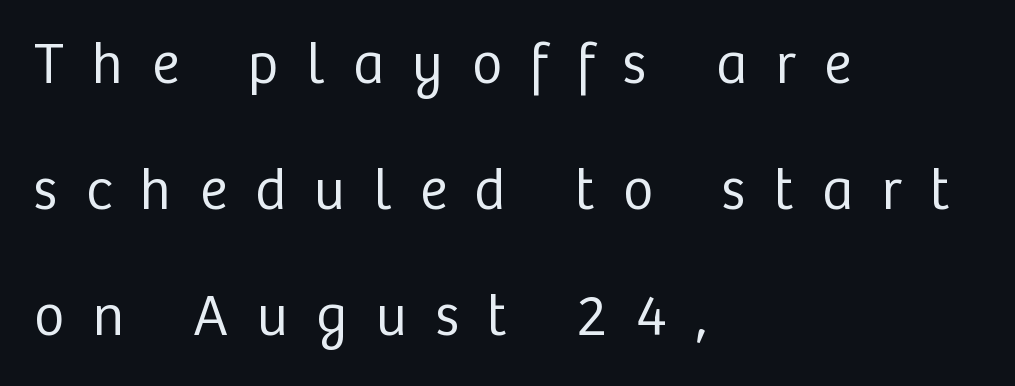
The image shows 58 px regular-weight sans-serif type, upright; set left-aligned, loose line spacing (2.17x), unusually wide letter spacing (+0.49 em), not underlined; low stroke contrast and a medium x-height.
